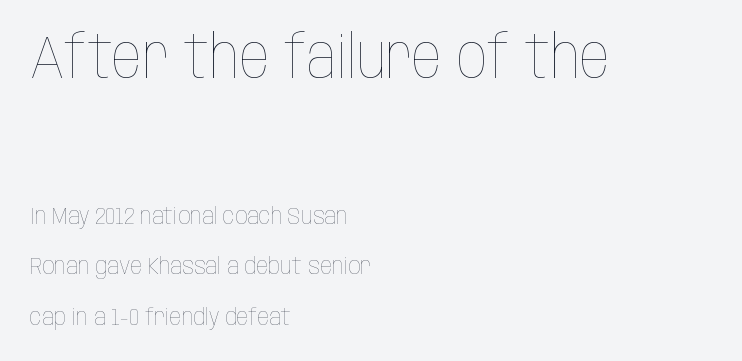
Plain, unruled lines of type. The rendering uses natural spacing where letterforms have individual widths. Rows of type keep a wide berth in the vertical direction. A roman cut, with each character standing at attention. Here the glyphs are tracked normally, forming tight word shapes. Two sizes are in play, and the larger belongs to the first block.
